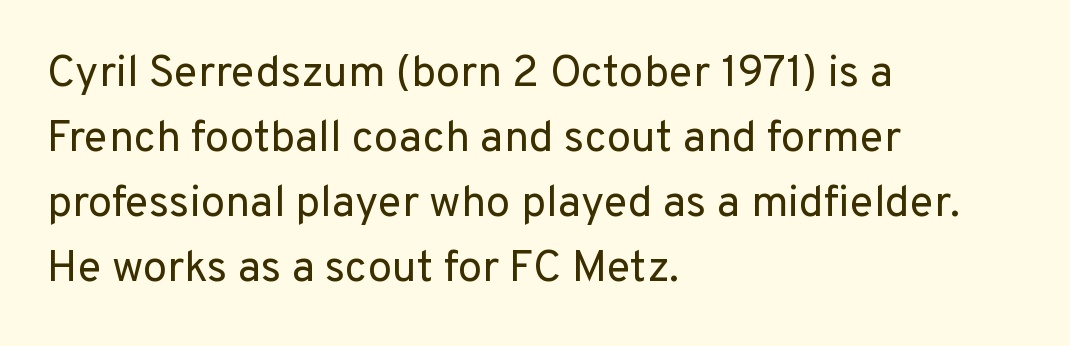
{"serif": "no", "italic": "no", "bold": "no", "weight": "regular", "width": "normal", "stroke_contrast": "low", "x_height": "medium", "monospaced": "no", "underline": "no", "align": "left", "line_spacing": "normal", "line_spacing_ratio": 1.48, "letter_spacing": "normal", "letter_spacing_em": 0.0, "glyph_px": 44}
